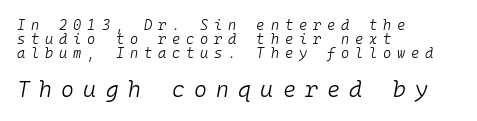
The image shows 22 px text type, italic (leaning right); set left-aligned, tight line spacing (0.99x), unusually wide letter spacing (+0.42 em), not underlined; the second (bottom) block is 1.57x larger.
